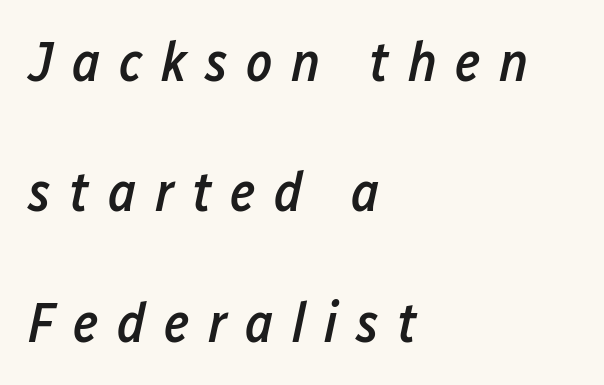
Q: Is the text bold? A: Semi-bold.
Q: Is the text italic (slanted)? A: Yes, it leans right by about 12 degrees.
Q: Is the text underlined? A: No.
Q: How is the paragraph aligned? A: Left-aligned.
Q: Is the spacing between letters normal or unusually wide? A: Unusually wide.
Q: Is the spacing between lines tight, normal or loose? A: Loose.
Q: Width (condensed, normal, or wide)? A: Condensed.
Q: Stroke contrast? A: Low.
Q: x-height? A: Medium.
Q: Monospaced? A: No.
